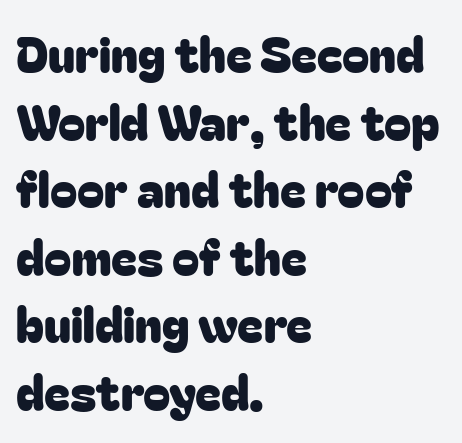
The image shows 49 px sans-serif type, upright; set left-aligned, normal line spacing (1.38x), normal letter spacing, not underlined; low stroke contrast and a medium x-height.
